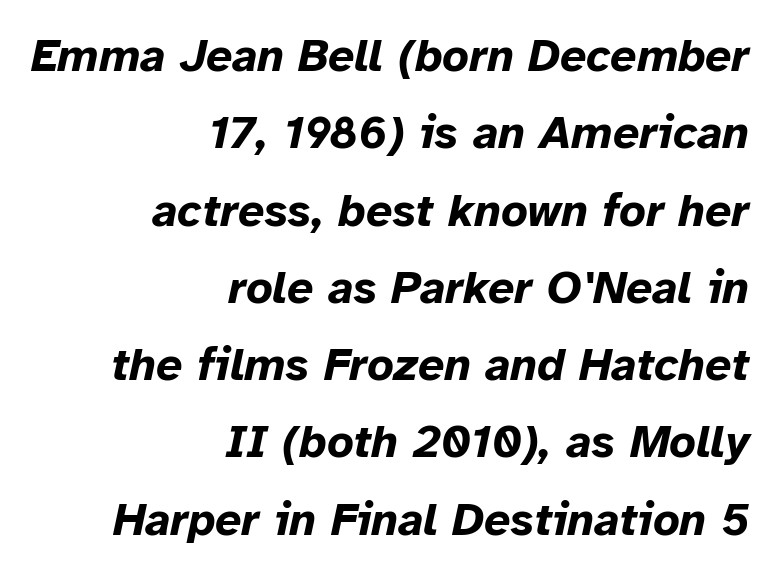
Q: Is the text bold? A: Yes.
Q: Is the text italic (slanted)? A: Yes, it leans right by about 12 degrees.
Q: Is the text underlined? A: No.
Q: How is the paragraph aligned? A: Right-aligned.
Q: Is the spacing between letters normal or unusually wide? A: Normal.
Q: Is the spacing between lines tight, normal or loose? A: Normal.
Q: Width (condensed, normal, or wide)? A: Normal.
Q: Stroke contrast? A: Low.
Q: x-height? A: Medium.
Q: Monospaced? A: No.
